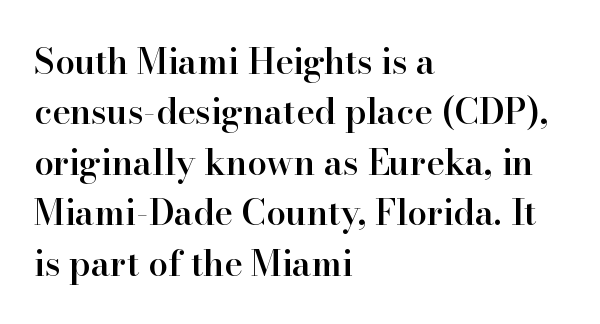
{"serif": "yes", "italic": "no", "bold": "semi", "weight": "semibold", "width": "normal", "stroke_contrast": "high", "x_height": "small", "monospaced": "no", "underline": "no", "align": "left", "line_spacing": "normal", "line_spacing_ratio": 1.44, "letter_spacing": "normal", "letter_spacing_em": 0.0, "glyph_px": 35}
